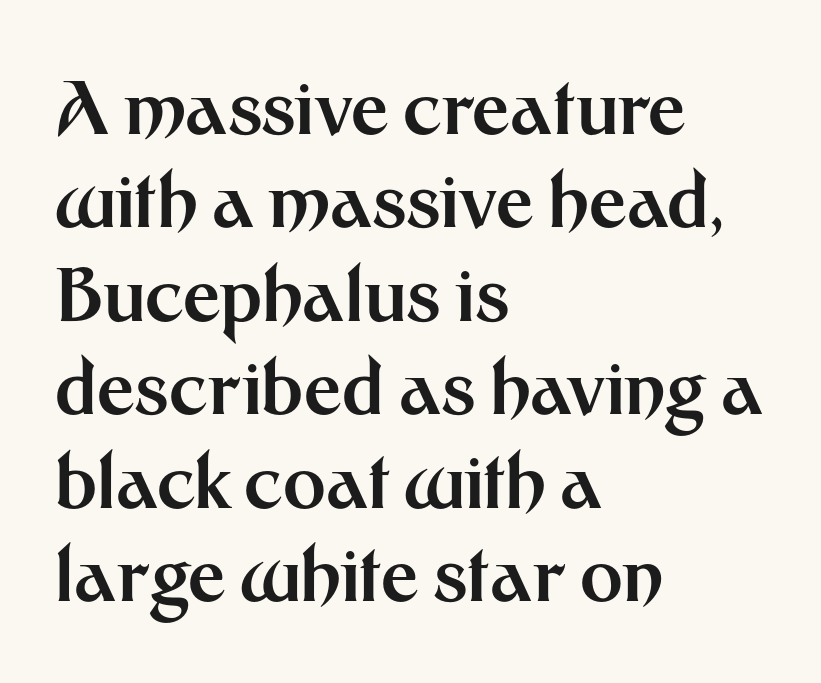
Q: Is the text bold? A: Yes.
Q: Is the text italic (slanted)? A: No, it is upright.
Q: Is the typeface a serif or a sans-serif typeface? A: Sans-serif.
Q: Is the text underlined? A: No.
Q: How is the paragraph aligned? A: Left-aligned.
Q: Is the spacing between letters normal or unusually wide? A: Normal.
Q: Is the spacing between lines tight, normal or loose? A: Normal.
Q: Width (condensed, normal, or wide)? A: Normal.
Q: Stroke contrast? A: Medium.
Q: x-height? A: Medium.
Q: Monospaced? A: No.
